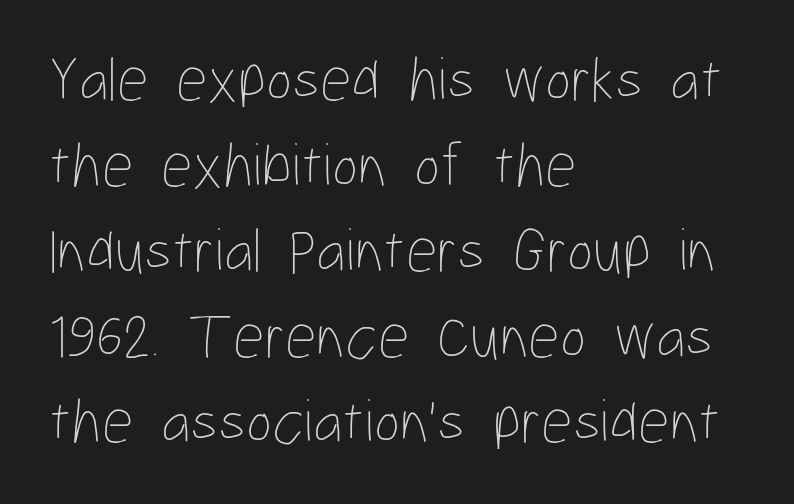
The image shows 62 px thin, condensed type, upright; set left-aligned, normal line spacing (1.38x), normal letter spacing, not underlined; low stroke contrast and a medium x-height.
